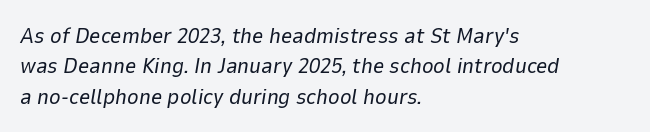
The image shows 22 px text type, italic (leaning right); set left-aligned, normal line spacing (1.38x), normal letter spacing, not underlined.
